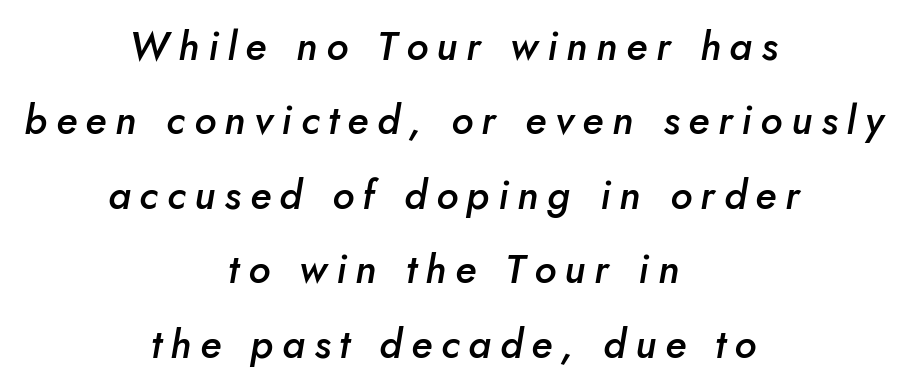
{"italic": "yes", "lean": "right", "slant_degrees": 5, "bold": "semi", "weight": "semibold", "width": "normal", "stroke_contrast": "low", "x_height": "small", "monospaced": "no", "underline": "no", "align": "center", "line_spacing_ratio": 1.86, "letter_spacing": "wide", "letter_spacing_em": 0.22, "glyph_px": 40}
